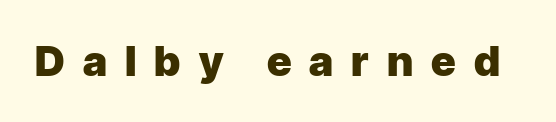
The image shows 42 px heavy sans-serif type, upright; set unusually wide letter spacing (+0.43 em), not underlined; low stroke contrast and a medium x-height.
